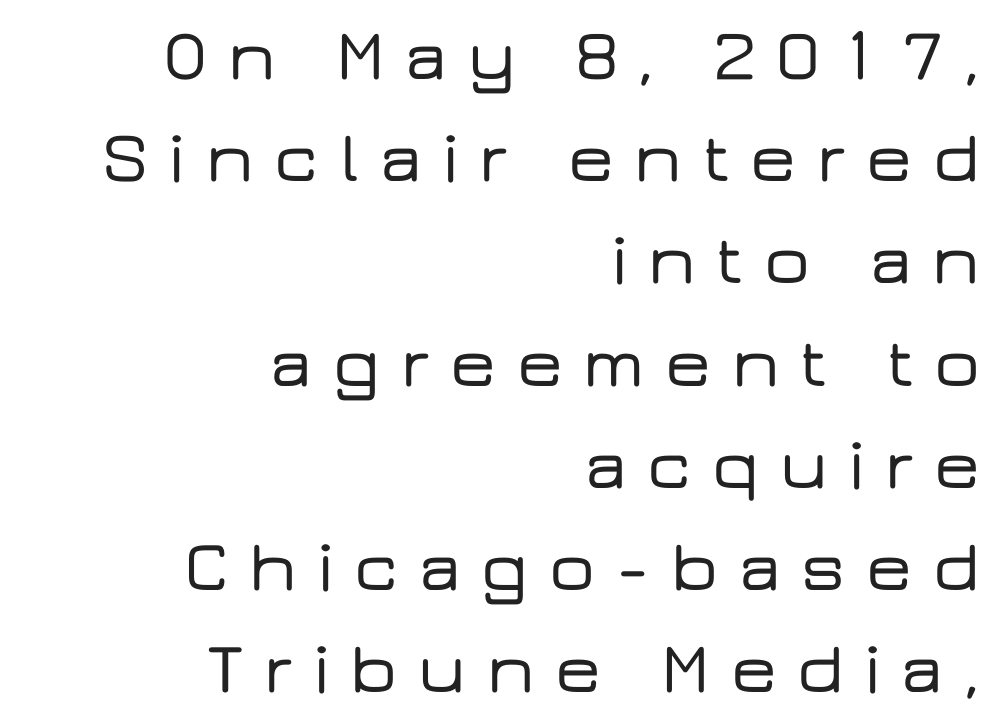
Descenders are the only things crossing below the line. A typesetter would call this leading conventional body-copy spacing. Where is the straight margin? On the right. In terms of letterspacing, this is a distinctly airy, spread setting. The typeface chosen for these lines omits serifs. Looks like regular typesetting: each glyph gets only the width it needs.
